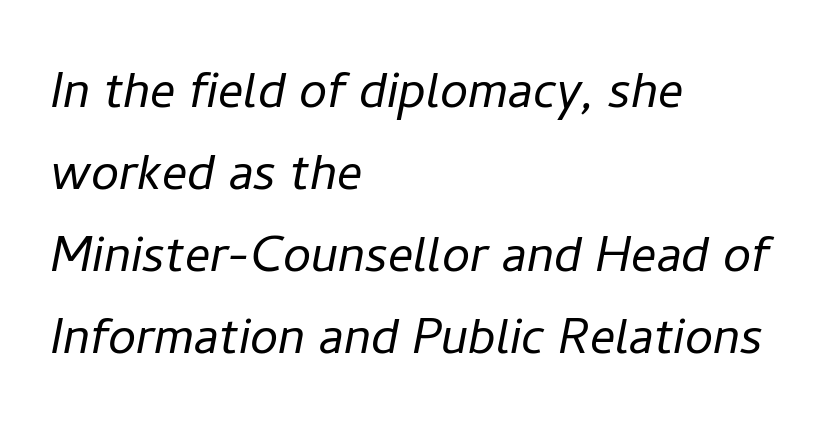
The image shows 63 px light type, italic (leaning right); set left-aligned, normal line spacing (1.3x), normal letter spacing, not underlined; low stroke contrast and a medium x-height.
